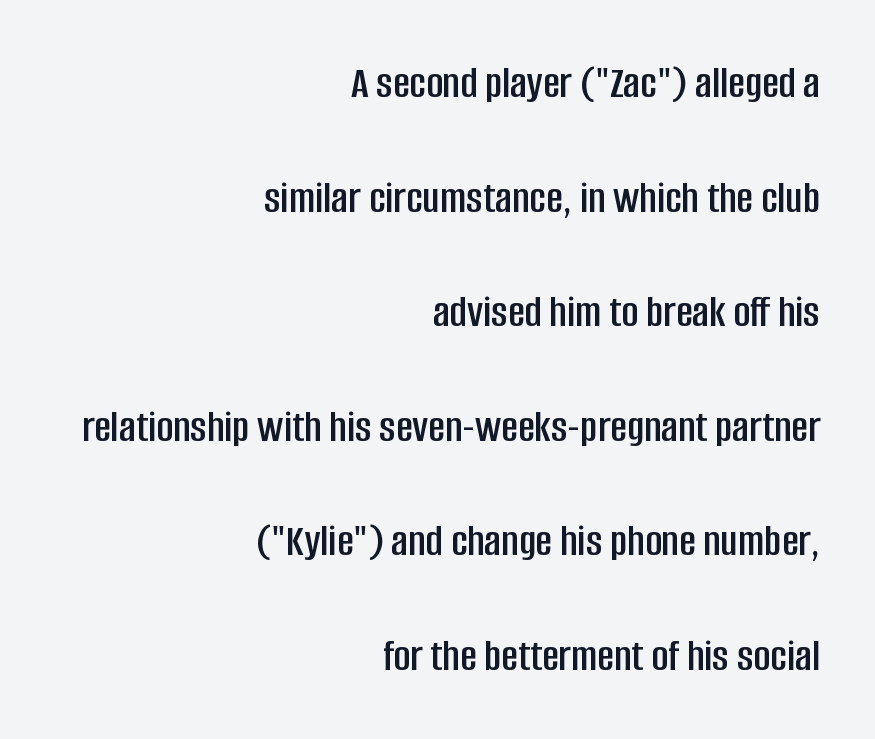
The image shows 46 px condensed sans-serif type, upright; set right-aligned, loose line spacing (2.49x), normal letter spacing, not underlined; low stroke contrast and a large x-height.
